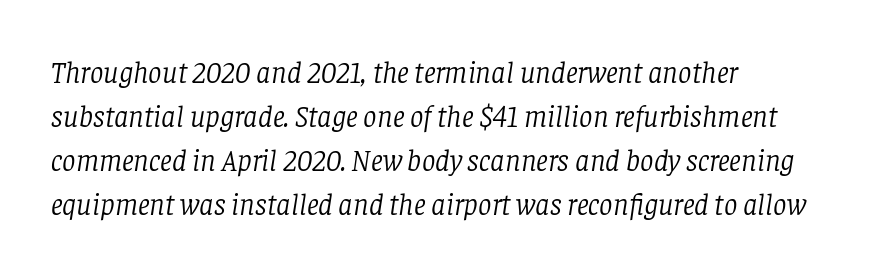
{"serif": "yes", "italic": "yes", "lean": "right", "slant_degrees": 8, "bold": "no", "weight": "light", "width": "normal", "stroke_contrast": "low", "x_height": "large", "monospaced": "no", "underline": "no", "align": "left", "line_spacing": "normal", "line_spacing_ratio": 1.47, "letter_spacing": "normal", "letter_spacing_em": 0.0, "glyph_px": 30}
